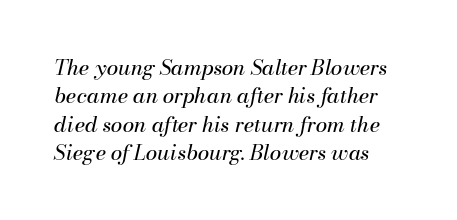
Q: Is the text bold? A: No.
Q: Is the text italic (slanted)? A: Yes, it leans right by about 13 degrees.
Q: Is the text underlined? A: No.
Q: Is the spacing between letters normal or unusually wide? A: Normal.
Q: Is the spacing between lines tight, normal or loose? A: Normal.
